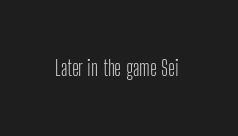
Q: Is the text bold? A: No.
Q: Is the text italic (slanted)? A: No, it is upright.
Q: Is the text underlined? A: No.
Q: Is the spacing between letters normal or unusually wide? A: Normal.
